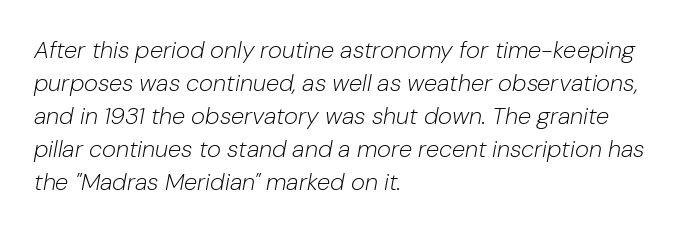
Q: Is the text bold? A: No.
Q: Is the text italic (slanted)? A: Yes, it leans right by about 10 degrees.
Q: Is the text underlined? A: No.
Q: How is the paragraph aligned? A: Left-aligned.
Q: Is the spacing between letters normal or unusually wide? A: Normal.
Q: Is the spacing between lines tight, normal or loose? A: Normal.
